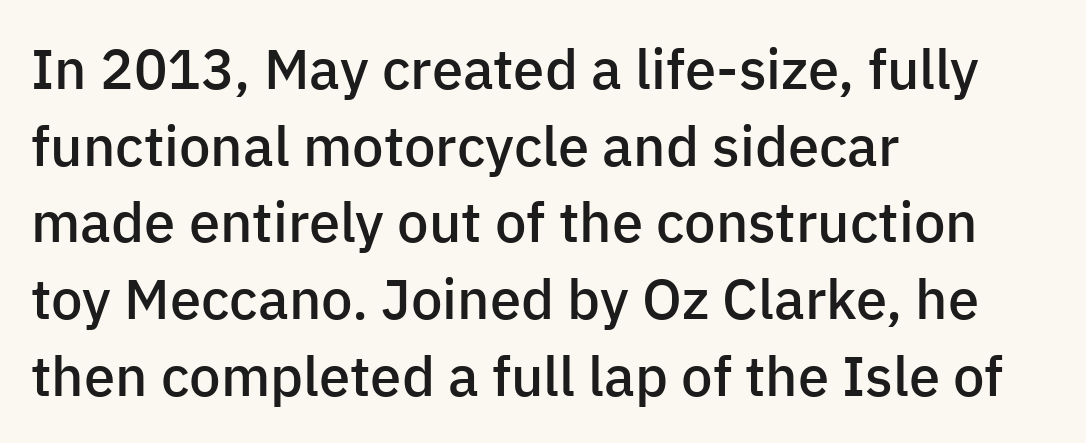
{"serif": "no", "italic": "no", "bold": "semi", "weight": "semibold", "width": "normal", "stroke_contrast": "low", "x_height": "medium", "monospaced": "no", "underline": "no", "align": "left", "line_spacing": "normal", "line_spacing_ratio": 1.37, "letter_spacing": "normal", "letter_spacing_em": 0.0, "glyph_px": 56}
